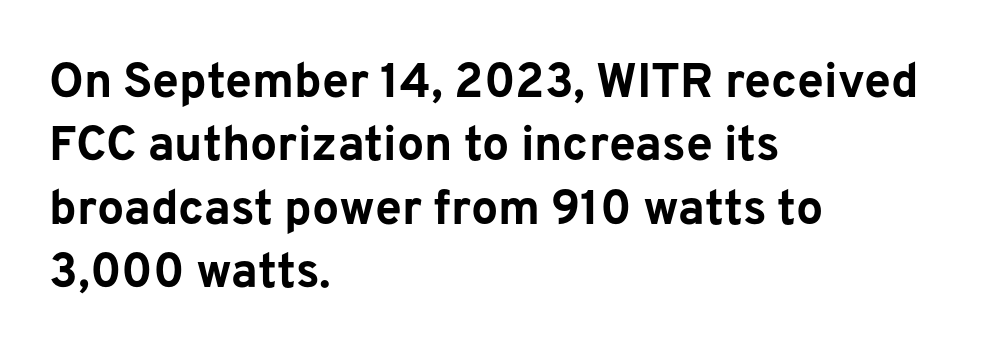
A dark, heavy texture on the line: the type is bold. Compared with typical body copy, the letter spacing here is the same. Examine the stroke ends and you'll find no serifs. Left-aligned paragraph, ragged on the right.
